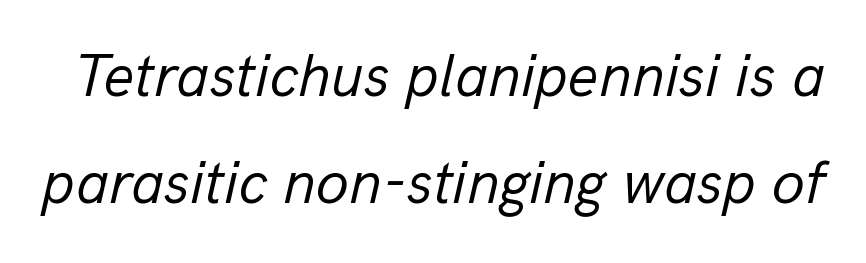
{"italic": "yes", "lean": "right", "slant_degrees": 13, "bold": "no", "weight": "regular", "width": "normal", "stroke_contrast": "low", "x_height": "medium", "monospaced": "no", "underline": "no", "line_spacing_ratio": 1.79, "letter_spacing": "normal", "letter_spacing_em": 0.0, "glyph_px": 60}
